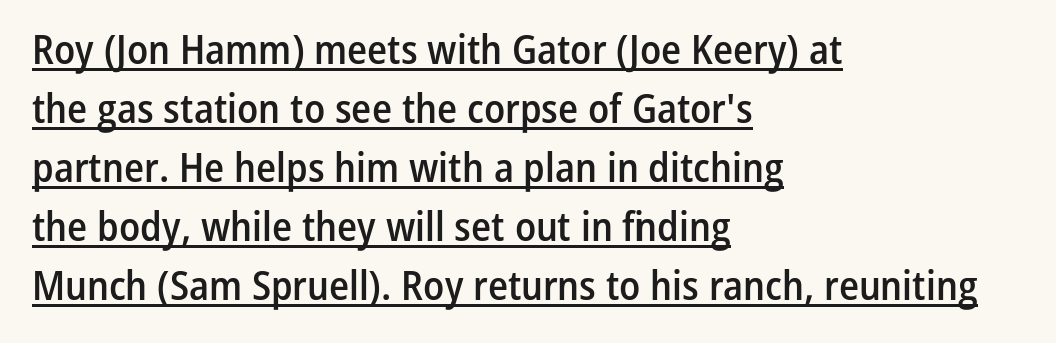
Q: Is the text bold? A: Semi-bold.
Q: Is the text italic (slanted)? A: No, it is upright.
Q: Is the typeface a serif or a sans-serif typeface? A: Sans-serif.
Q: Is the text underlined? A: Yes.
Q: How is the paragraph aligned? A: Left-aligned.
Q: Is the spacing between letters normal or unusually wide? A: Normal.
Q: Is the spacing between lines tight, normal or loose? A: Normal.
Q: Width (condensed, normal, or wide)? A: Condensed.
Q: Stroke contrast? A: Low.
Q: x-height? A: Medium.
Q: Monospaced? A: No.
